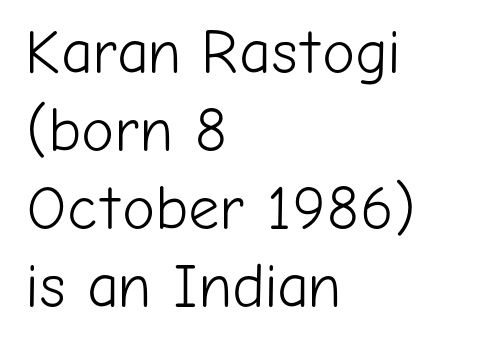
Q: Is the text bold? A: No.
Q: Is the text italic (slanted)? A: No, it is upright.
Q: Is the typeface a serif or a sans-serif typeface? A: Sans-serif.
Q: Is the text underlined? A: No.
Q: How is the paragraph aligned? A: Left-aligned.
Q: Is the spacing between letters normal or unusually wide? A: Normal.
Q: Is the spacing between lines tight, normal or loose? A: Normal.
Q: Width (condensed, normal, or wide)? A: Normal.
Q: Stroke contrast? A: Low.
Q: x-height? A: Medium.
Q: Monospaced? A: No.
